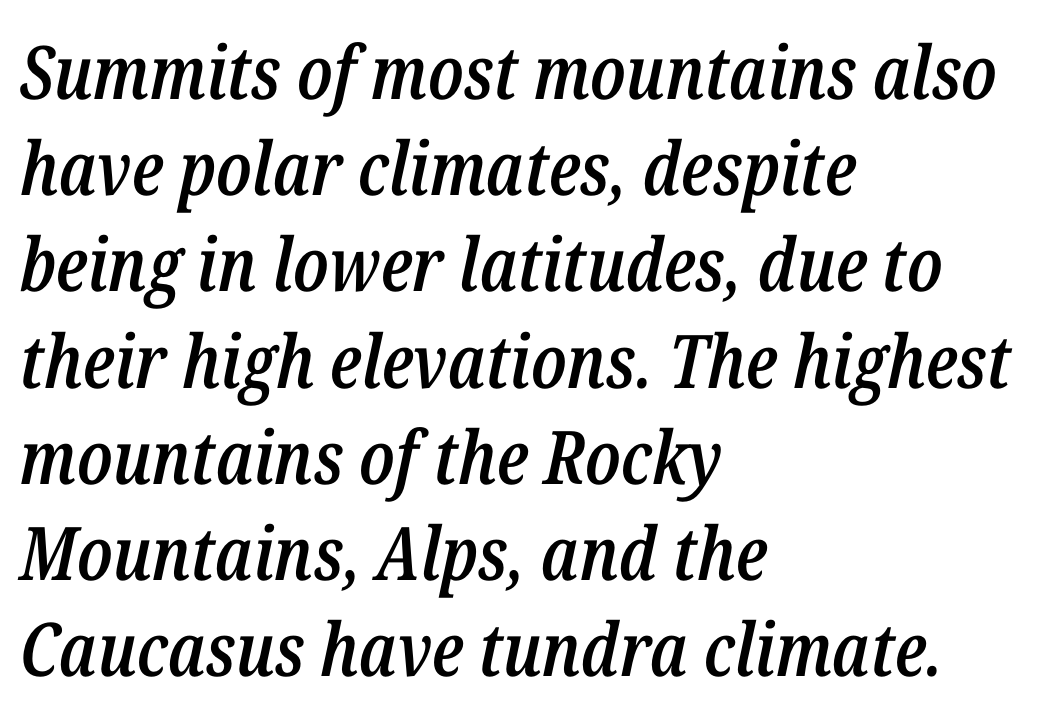
{"italic": "yes", "lean": "right", "slant_degrees": 12, "bold": "semi", "weight": "semibold", "width": "condensed", "stroke_contrast": "low", "x_height": "medium", "monospaced": "no", "underline": "no", "align": "left", "line_spacing": "normal", "line_spacing_ratio": 1.3, "letter_spacing": "normal", "letter_spacing_em": 0.0, "glyph_px": 74}
